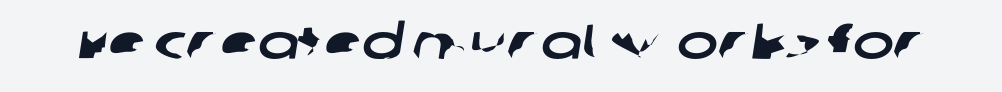
Type without underlining. Tracking value appears to be zero — textbook default spacing. Do the characters align in a grid? No, the font is proportional. Check where the strokes stop: nothing finishes them off — pure sans.
